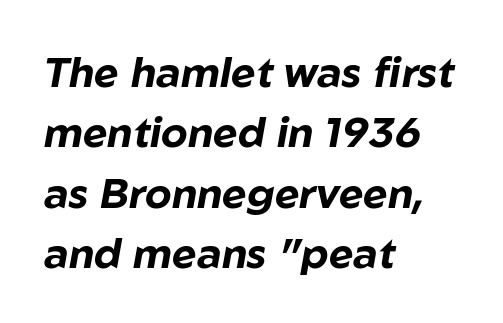
Q: Is the text bold? A: Yes.
Q: Is the text italic (slanted)? A: Yes, it leans right by about 10 degrees.
Q: Is the text underlined? A: No.
Q: How is the paragraph aligned? A: Left-aligned.
Q: Is the spacing between letters normal or unusually wide? A: Normal.
Q: Is the spacing between lines tight, normal or loose? A: Normal.
Q: Width (condensed, normal, or wide)? A: Normal.
Q: Stroke contrast? A: Low.
Q: x-height? A: Medium.
Q: Monospaced? A: No.
